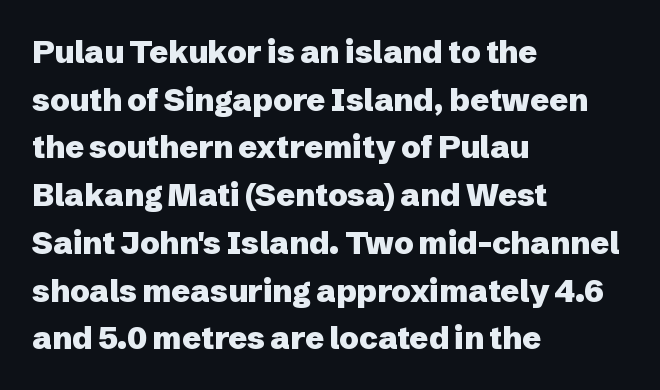
The image shows 31 px heavy sans-serif type, upright; set left-aligned, normal line spacing (1.54x), normal letter spacing, not underlined; low stroke contrast and a medium x-height.
